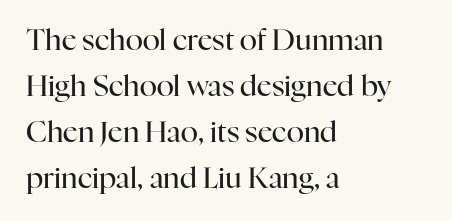
The passage shown is not underscored anywhere. A typesetter would mark this as roman, not italic. The passage shown has conventional tracking throughout. You could not count columns in this text — the font is proportionally spaced.
